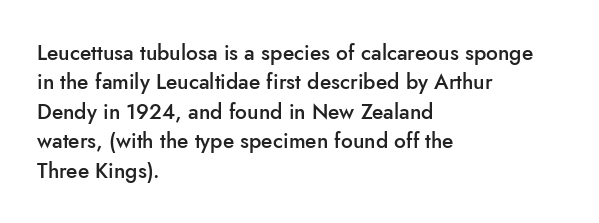
The image shows 21 px text type, upright; set left-aligned, normal line spacing (1.4x), normal letter spacing, not underlined.
